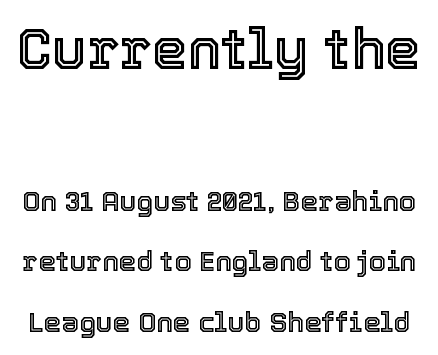
The image shows 57 px text type, upright; set loose line spacing (2.15x), normal letter spacing, not underlined; the first (top) block is 2.04x larger; a medium x-height.
